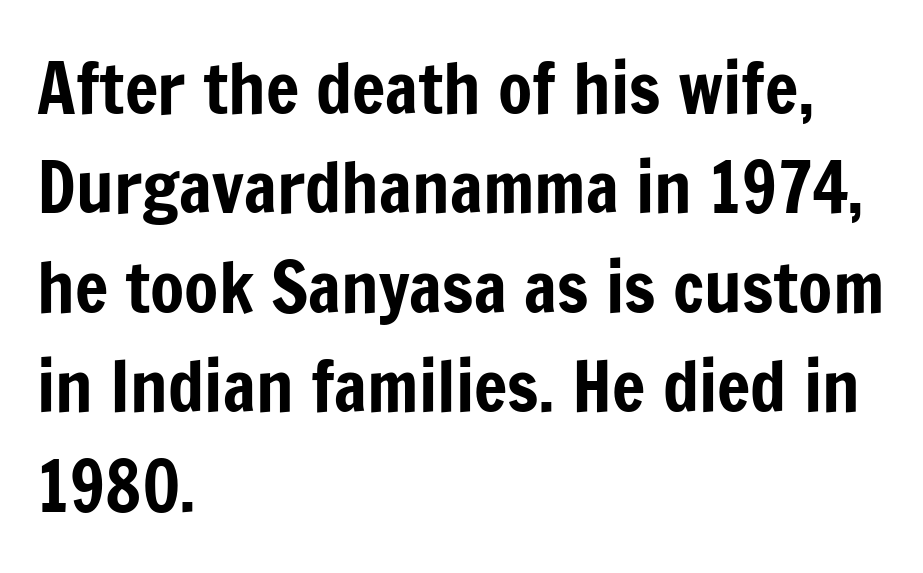
You can tell from the bare stems that sans-serif type was used. How are the letters spaced? Ordinarily, with no added tracking. This rendering features lettering with no underline. A typesetter would call this proportional, since set widths differ per character. The typography opts for an upright posture over an oblique one.
